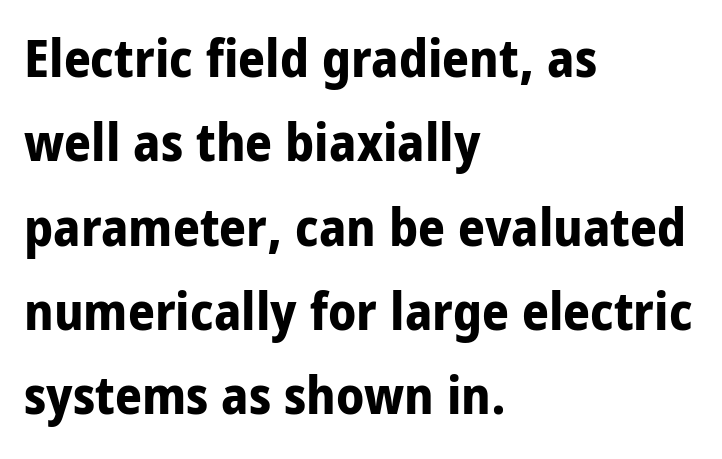
The image shows 53 px bold, condensed sans-serif type, upright; set left-aligned, normal line spacing (1.59x), normal letter spacing, not underlined; low stroke contrast and a large x-height.
